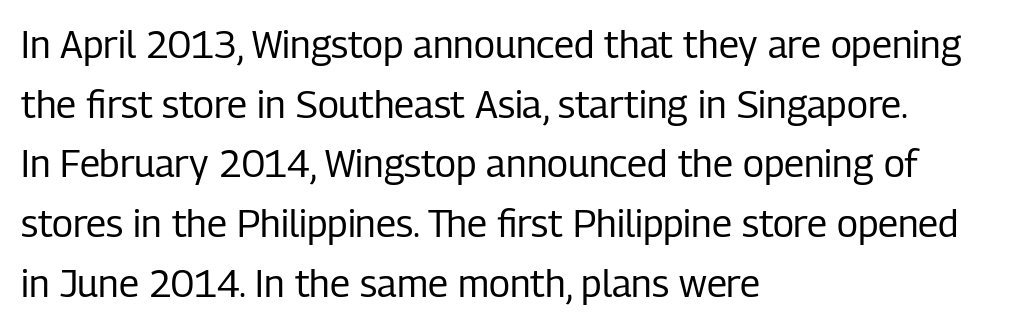
Short note: letters normally spaced. Do the characters align in a grid? No, the font is proportional. Font category for this specimen: sans-serif. This block has exactly the height ordinary leading produces.
